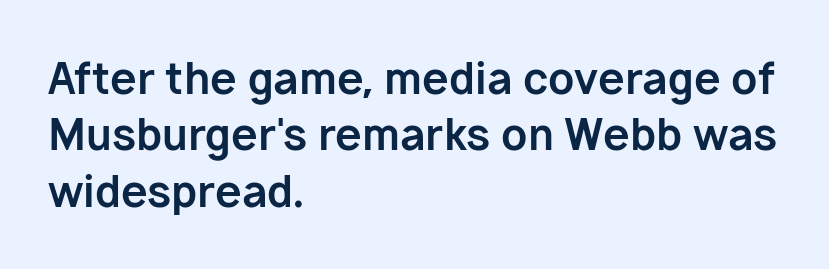
Q: Is the text bold? A: Yes.
Q: Is the text italic (slanted)? A: No, it is upright.
Q: Is the typeface a serif or a sans-serif typeface? A: Sans-serif.
Q: Is the text underlined? A: No.
Q: How is the paragraph aligned? A: Left-aligned.
Q: Is the spacing between letters normal or unusually wide? A: Normal.
Q: Is the spacing between lines tight, normal or loose? A: Normal.
Q: Width (condensed, normal, or wide)? A: Normal.
Q: Stroke contrast? A: Low.
Q: x-height? A: Medium.
Q: Monospaced? A: No.
